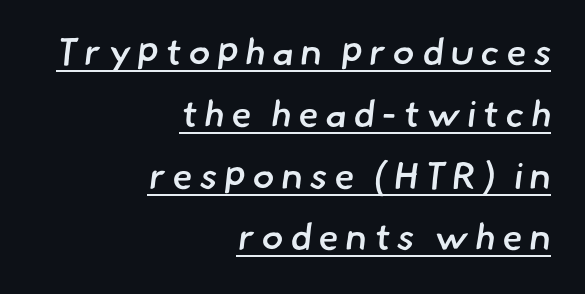
The image shows 37 px semibold sans-serif type; set right-aligned, normal line spacing (1.67x), underlined; low stroke contrast and a small x-height.
